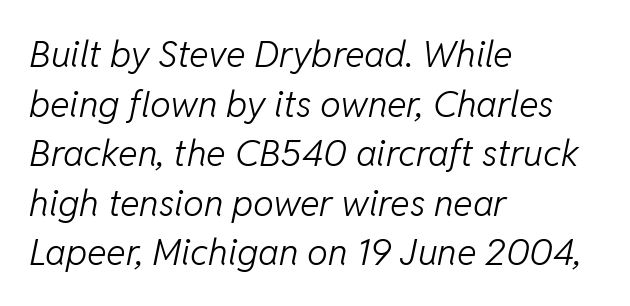
The image shows 37 px light type, italic (leaning right); set left-aligned, normal line spacing (1.34x), normal letter spacing, not underlined; low stroke contrast and a medium x-height.
